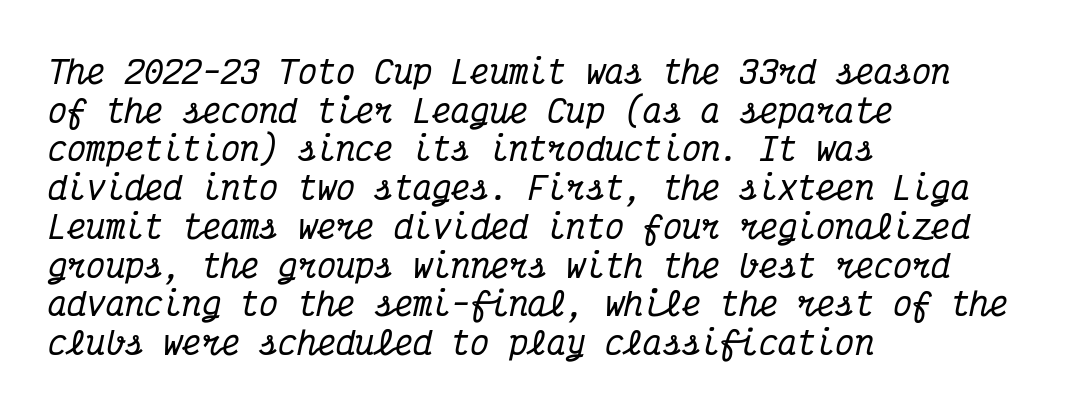
The image shows 32 px condensed serif type, italic (leaning right), monospaced; set left-aligned, line spacing 1.21x, normal letter spacing, not underlined; medium stroke contrast and a medium x-height.
